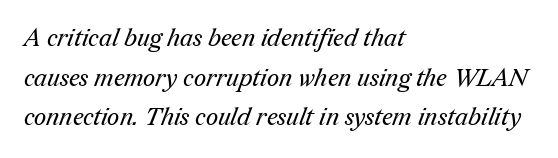
The image shows 24 px text type; set left-aligned, normal line spacing (1.65x), normal letter spacing, not underlined.
